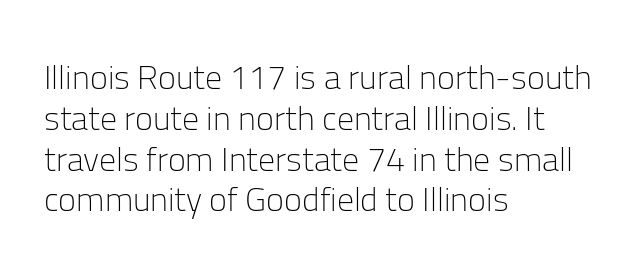
{"serif": "no", "italic": "no", "bold": "no", "weight": "light", "width": "normal", "stroke_contrast": "low", "x_height": "medium", "monospaced": "no", "underline": "no", "align": "left", "line_spacing_ratio": 1.2, "letter_spacing": "normal", "letter_spacing_em": 0.0, "glyph_px": 34}
